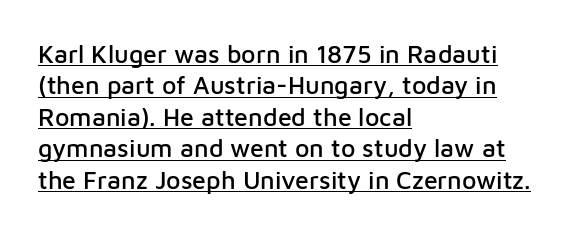
The image shows 25 px text type, upright; set left-aligned, normal line spacing (1.26x), normal letter spacing, underlined.
